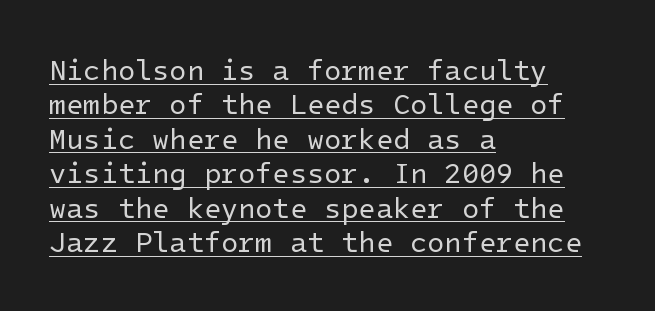
This sample uses an upright cut, with every glyph sitting square on the baseline. What stands out about the letter spacing? Nothing — it is the standard amount. The passage shown is not bold in any degree. The lettering is marked with a stroke running underneath it. The typeface chosen for these lines omits serifs.
